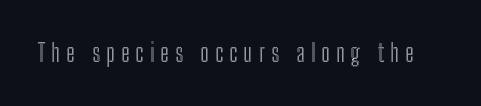
Decoration check: the copy has no underline. The rendering inserts visible extra space after every character. Quick note: not italic, upright.
